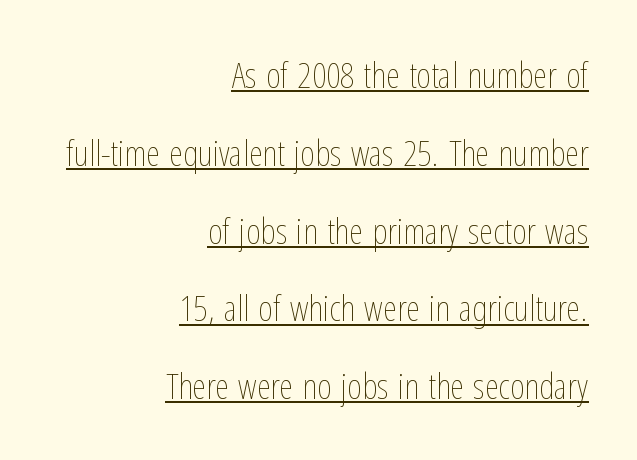
The image shows 36 px thin, condensed type, upright; set right-aligned, loose line spacing (2.16x), normal letter spacing, underlined; low stroke contrast and a medium x-height.
